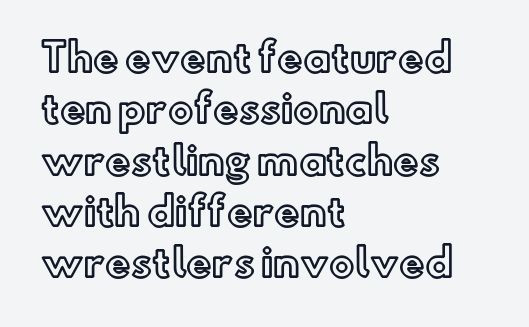
The image shows 38 px text type, upright; set left-aligned, normal line spacing (1.35x), normal letter spacing, not underlined; a small x-height.
